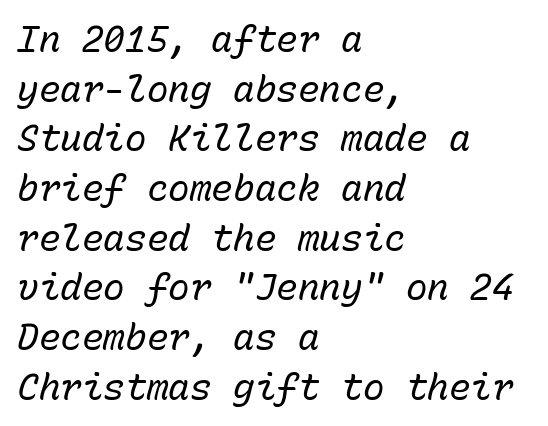
The rendering keeps characters at their native spacing. The axis of the letterforms is tilted away from vertical. A bare baseline throughout the passage. These lines stack with their left ends in a neat column. Do the characters align in a grid? Yes, the font is monospaced. No chunkiness to these letters — they're not bold.
